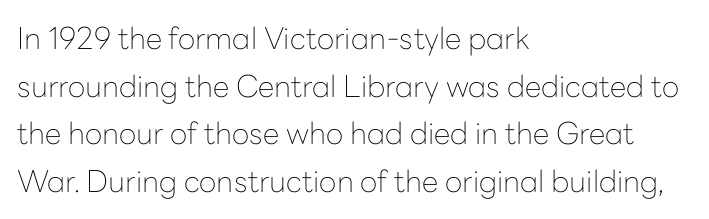
{"serif": "no", "italic": "no", "bold": "no", "weight": "thin", "width": "normal", "stroke_contrast": "low", "x_height": "medium", "monospaced": "no", "underline": "no", "align": "left", "line_spacing": "normal", "line_spacing_ratio": 1.59, "letter_spacing": "normal", "letter_spacing_em": 0.0, "glyph_px": 30}
